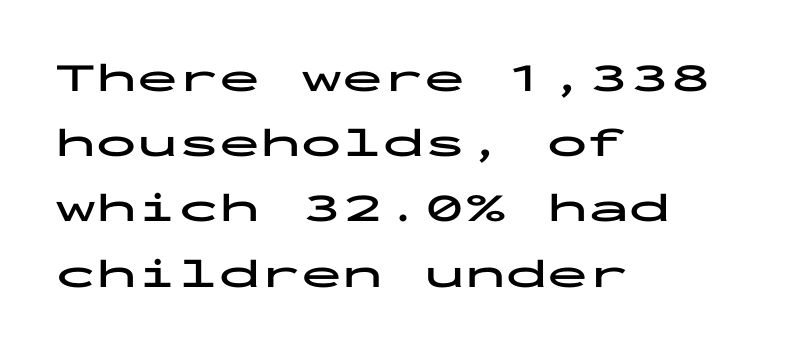
Q: Is the text bold? A: Yes.
Q: Is the text italic (slanted)? A: No, it is upright.
Q: Is the typeface a serif or a sans-serif typeface? A: Sans-serif.
Q: Is the text underlined? A: No.
Q: How is the paragraph aligned? A: Left-aligned.
Q: Is the spacing between letters normal or unusually wide? A: Normal.
Q: Is the spacing between lines tight, normal or loose? A: Normal.
Q: Width (condensed, normal, or wide)? A: Wide.
Q: Stroke contrast? A: Low.
Q: x-height? A: Medium.
Q: Monospaced? A: Yes.
